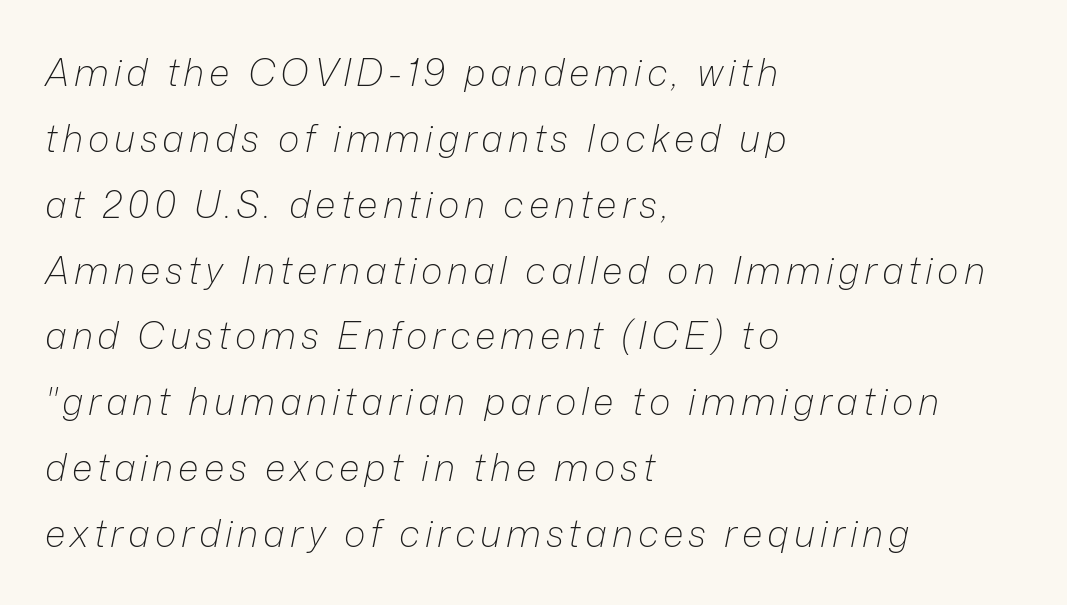
Q: Is the text bold? A: No.
Q: Is the text italic (slanted)? A: Yes, it leans right by about 12 degrees.
Q: Is the text underlined? A: No.
Q: How is the paragraph aligned? A: Left-aligned.
Q: Width (condensed, normal, or wide)? A: Normal.
Q: Stroke contrast? A: Low.
Q: x-height? A: Medium.
Q: Monospaced? A: No.
